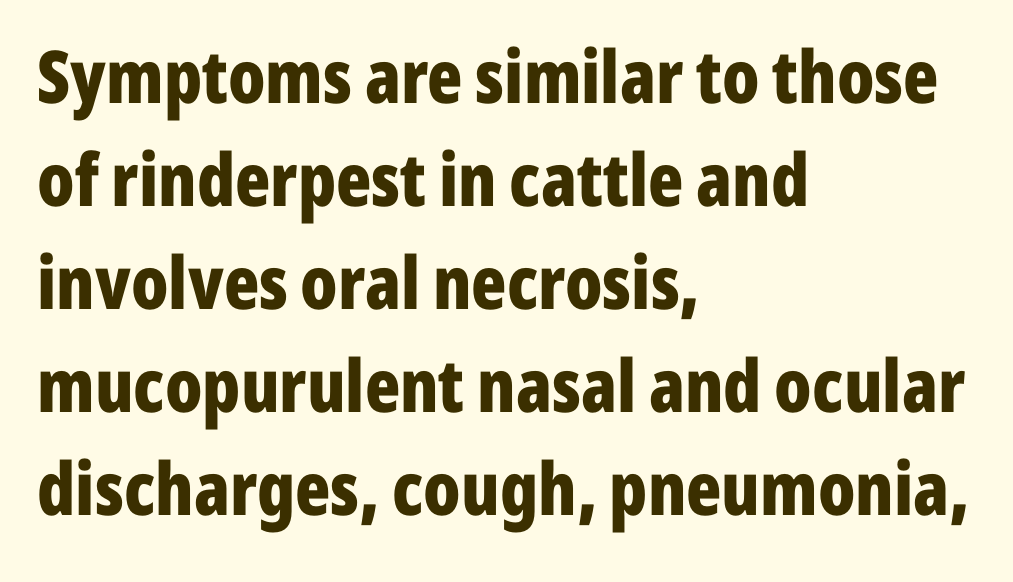
{"serif": "no", "italic": "no", "bold": "yes", "weight": "bold", "width": "condensed", "stroke_contrast": "low", "x_height": "medium", "monospaced": "no", "underline": "no", "align": "left", "line_spacing": "normal", "line_spacing_ratio": 1.41, "letter_spacing": "normal", "letter_spacing_em": 0.0, "glyph_px": 73}
